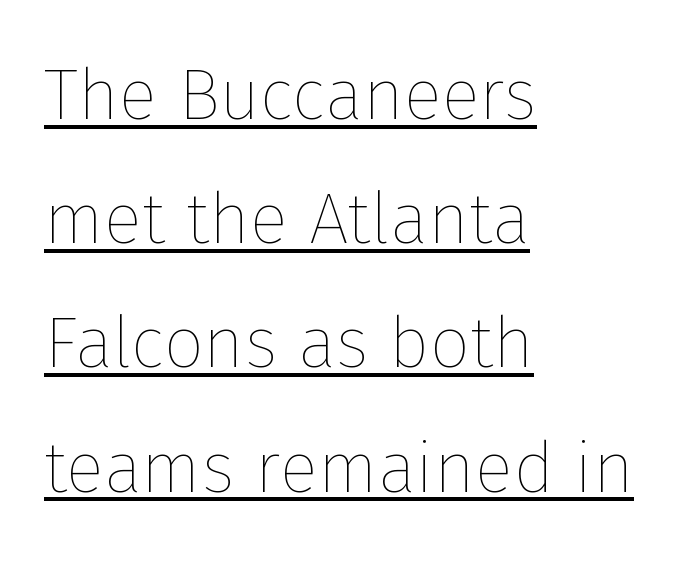
{"italic": "no", "bold": "no", "weight": "thin", "width": "normal", "stroke_contrast": "low", "x_height": "medium", "monospaced": "no", "underline": "yes", "align": "left", "line_spacing_ratio": 1.75, "letter_spacing": "normal", "letter_spacing_em": 0.0, "glyph_px": 71}
